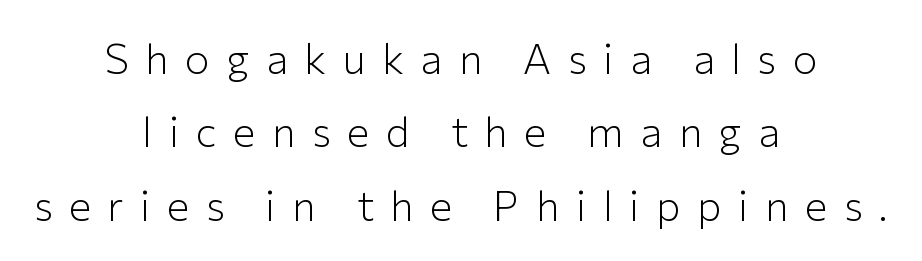
The image shows 42 px light sans-serif type, upright; set centered, line spacing 1.75x, unusually wide letter spacing (+0.39 em), not underlined; low stroke contrast and a medium x-height.
